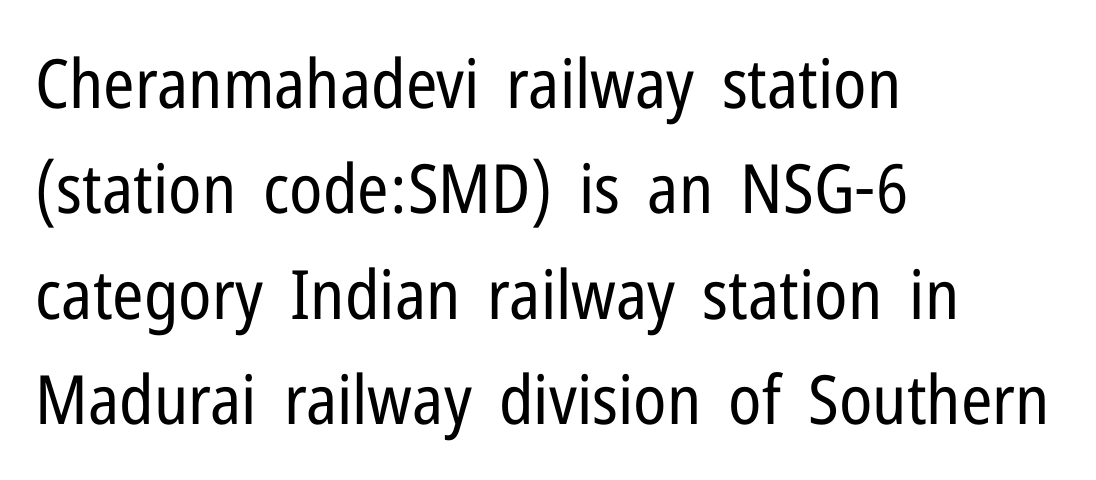
Q: Is the text bold? A: No.
Q: Is the text italic (slanted)? A: No, it is upright.
Q: Is the typeface a serif or a sans-serif typeface? A: Sans-serif.
Q: Is the text underlined? A: No.
Q: How is the paragraph aligned? A: Left-aligned.
Q: Is the spacing between letters normal or unusually wide? A: Normal.
Q: Is the spacing between lines tight, normal or loose? A: Normal.
Q: Width (condensed, normal, or wide)? A: Condensed.
Q: Stroke contrast? A: Low.
Q: x-height? A: Medium.
Q: Monospaced? A: No.
